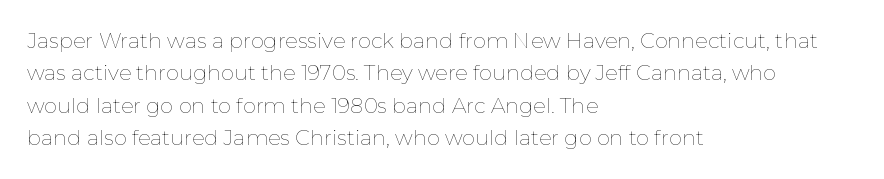
Words float on clear page, feet unadorned. Letters have the restrained weight of plain body copy at most. Horizontal alignment here is leftward, the default for most running prose. Whoever set this chose a conventional vertical rhythm. This sample uses an upright cut, with every glyph sitting square on the baseline.
